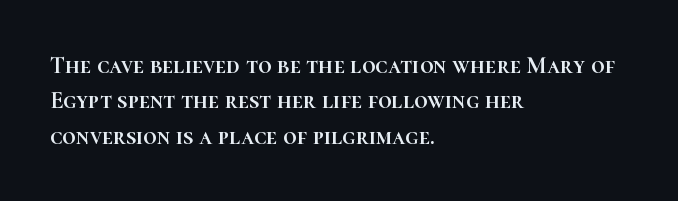
The image shows 24 px text type, upright; set left-aligned, normal line spacing (1.47x), normal letter spacing, not underlined.
